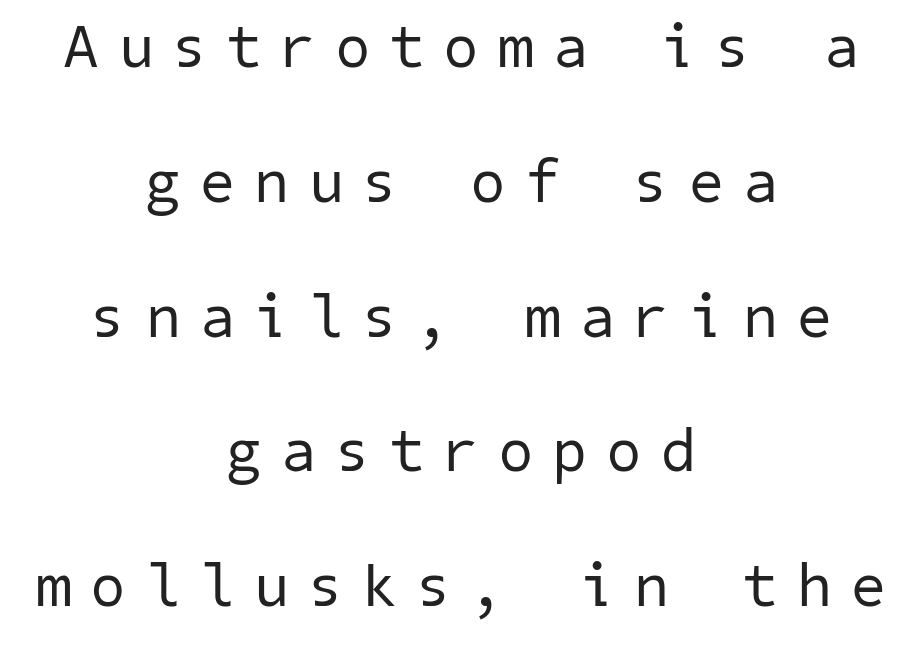
Q: Is the text bold? A: No.
Q: Is the typeface a serif or a sans-serif typeface? A: Sans-serif.
Q: Is the text underlined? A: No.
Q: How is the paragraph aligned? A: Centered.
Q: Is the spacing between letters normal or unusually wide? A: Unusually wide.
Q: Is the spacing between lines tight, normal or loose? A: Loose.
Q: Width (condensed, normal, or wide)? A: Normal.
Q: Stroke contrast? A: Low.
Q: x-height? A: Medium.
